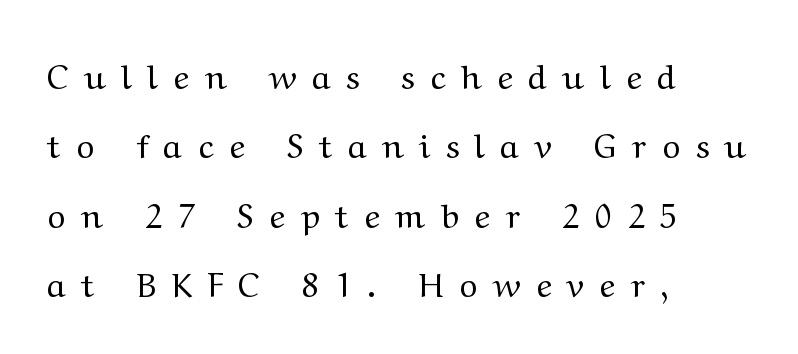
The image shows 34 px regular-weight, wide serif type, upright; set left-aligned, loose line spacing (2.04x), unusually wide letter spacing (+0.46 em), not underlined; medium stroke contrast and a medium x-height.
